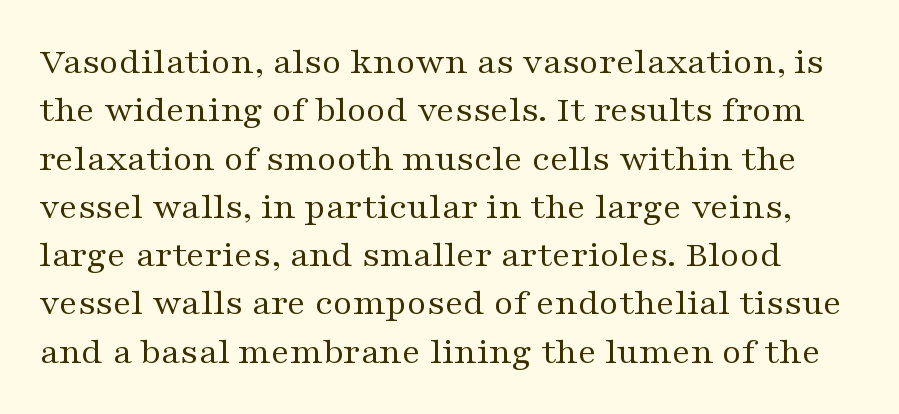
Q: Is the text bold? A: No.
Q: Is the text italic (slanted)? A: No, it is upright.
Q: Is the typeface a serif or a sans-serif typeface? A: Serif.
Q: Is the text underlined? A: No.
Q: Is the spacing between letters normal or unusually wide? A: Normal.
Q: Is the spacing between lines tight, normal or loose? A: Normal.
Q: Width (condensed, normal, or wide)? A: Wide.
Q: Stroke contrast? A: Medium.
Q: x-height? A: Medium.
Q: Monospaced? A: No.
